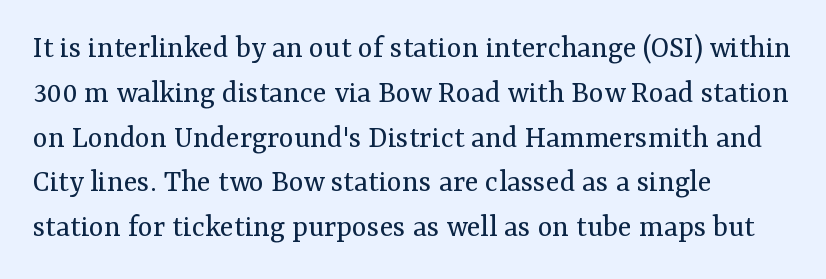
Q: Is the text bold? A: No.
Q: Is the text italic (slanted)? A: No, it is upright.
Q: Is the typeface a serif or a sans-serif typeface? A: Serif.
Q: Is the text underlined? A: No.
Q: How is the paragraph aligned? A: Left-aligned.
Q: Is the spacing between letters normal or unusually wide? A: Normal.
Q: Is the spacing between lines tight, normal or loose? A: Normal.
Q: Width (condensed, normal, or wide)? A: Normal.
Q: Stroke contrast? A: Medium.
Q: x-height? A: Medium.
Q: Monospaced? A: No.
